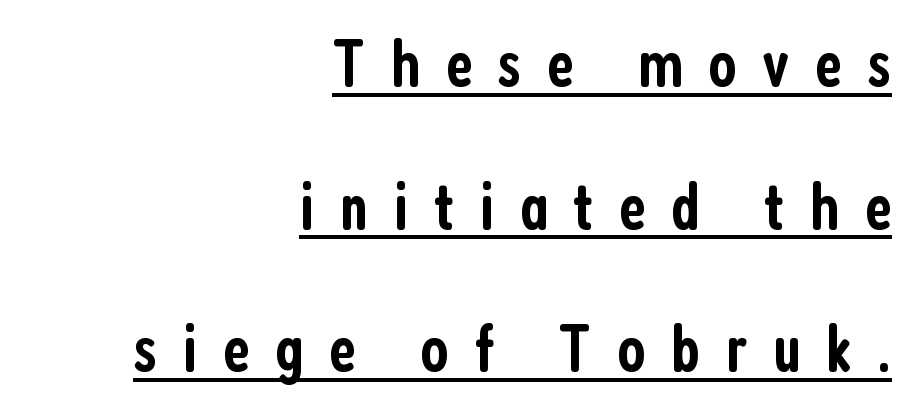
The image shows 67 px semibold, condensed sans-serif type, upright; set right-aligned, loose line spacing (2.13x), unusually wide letter spacing (+0.38 em), underlined; low stroke contrast and a medium x-height.
